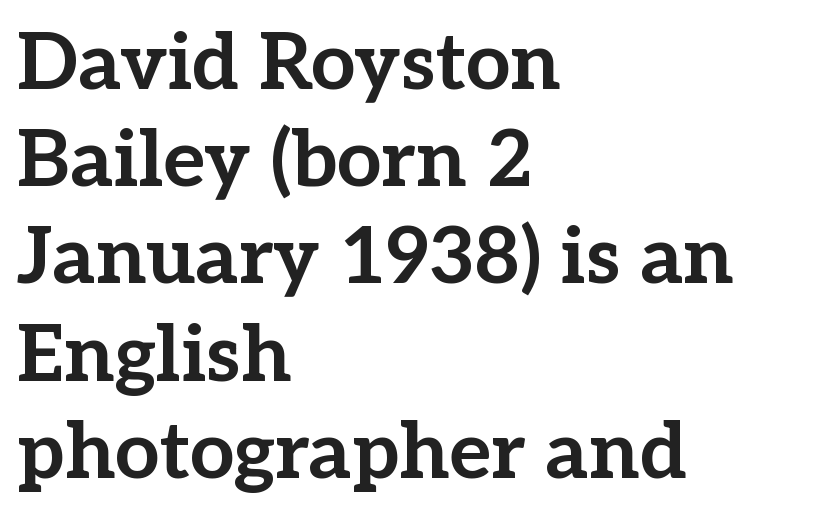
Does the copy run flush right? No — it runs flush left. There is no visible air inserted between adjacent glyphs. These lines are composed in type with serifs. This is the regular roman posture of the typeface.
